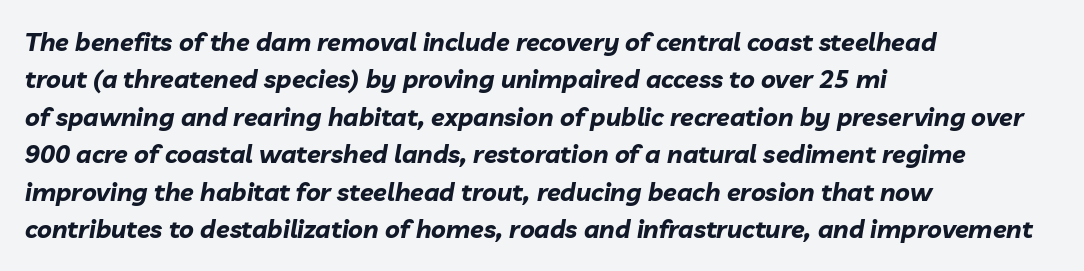
{"italic": "yes", "lean": "right", "slant_degrees": 10, "bold": "yes", "underline": "no", "align": "left", "line_spacing": "normal", "line_spacing_ratio": 1.5, "letter_spacing": "normal", "letter_spacing_em": 0.0, "glyph_px": 25}
